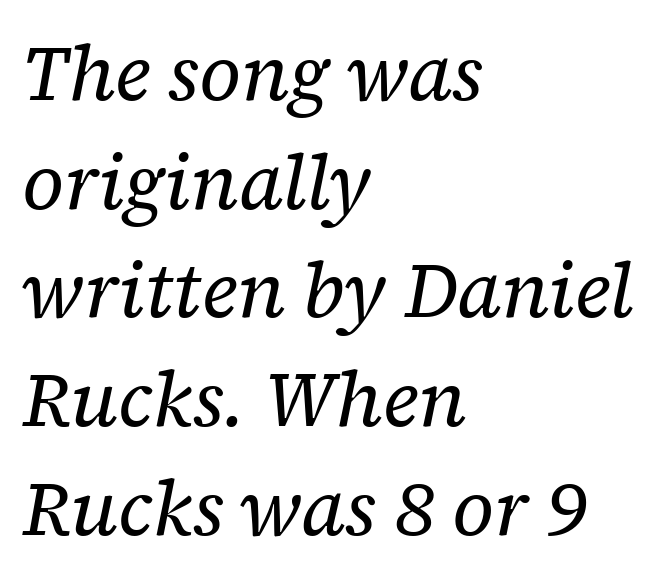
The image shows 76 px regular-weight serif type, italic (leaning right); set left-aligned, normal line spacing (1.43x), normal letter spacing, not underlined; low stroke contrast and a medium x-height.
